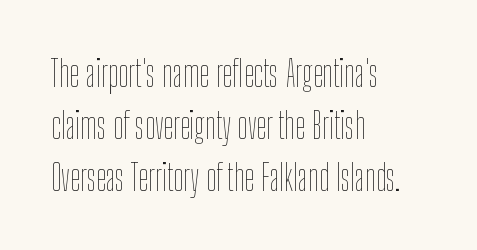
The image shows 36 px thin, condensed type, upright; set left-aligned, normal line spacing (1.44x), normal letter spacing, not underlined; low stroke contrast and a medium x-height.
